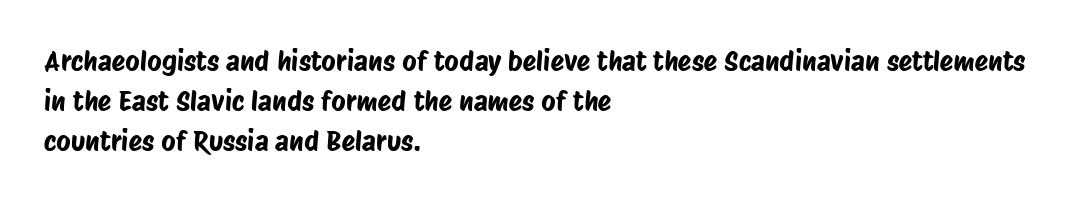
{"serif": "no", "width": "condensed", "stroke_contrast": "low", "x_height": "large", "monospaced": "no", "underline": "no", "align": "left", "line_spacing": "normal", "line_spacing_ratio": 1.43, "letter_spacing": "normal", "letter_spacing_em": 0.0, "glyph_px": 28}
